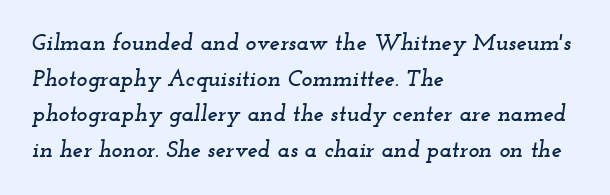
The image shows 23 px text type, italic (leaning right); set left-aligned, normal line spacing (1.55x), normal letter spacing, not underlined.
